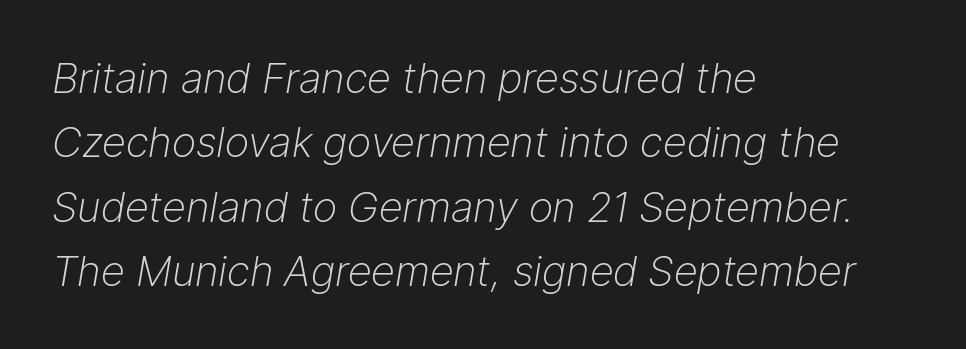
{"italic": "yes", "lean": "right", "slant_degrees": 9, "bold": "no", "weight": "light", "width": "normal", "stroke_contrast": "low", "x_height": "medium", "monospaced": "no", "underline": "no", "align": "left", "line_spacing": "normal", "line_spacing_ratio": 1.53, "letter_spacing": "normal", "letter_spacing_em": 0.0, "glyph_px": 42}
